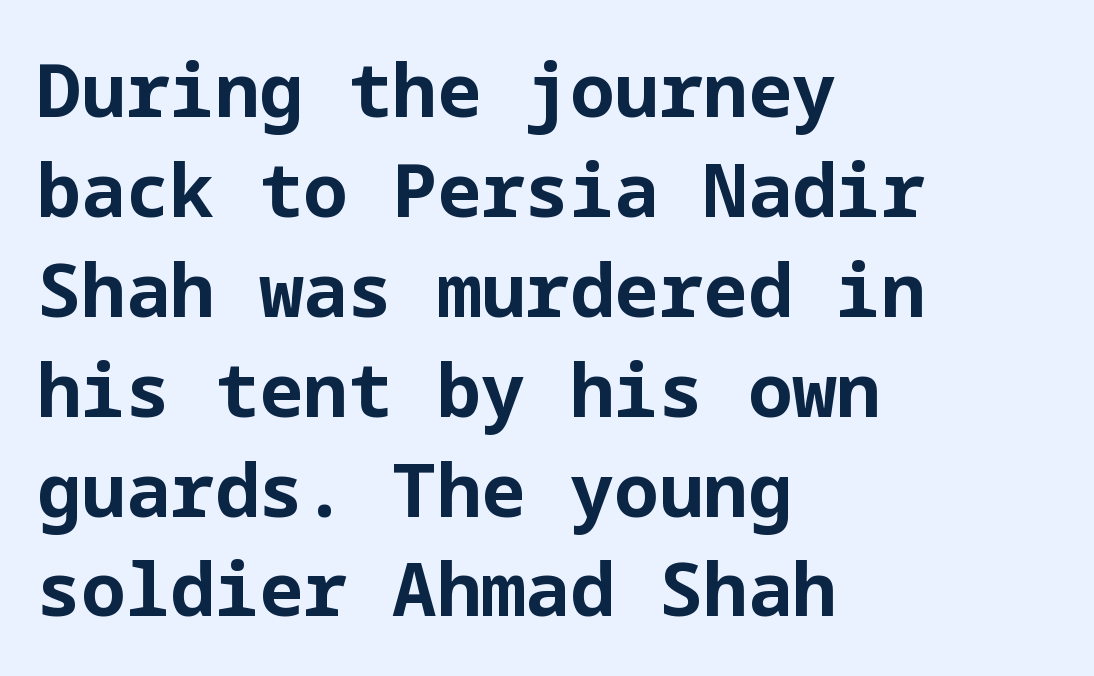
The image shows 74 px bold sans-serif type, upright; set left-aligned, normal line spacing (1.35x), normal letter spacing, not underlined; low stroke contrast and a medium x-height.
